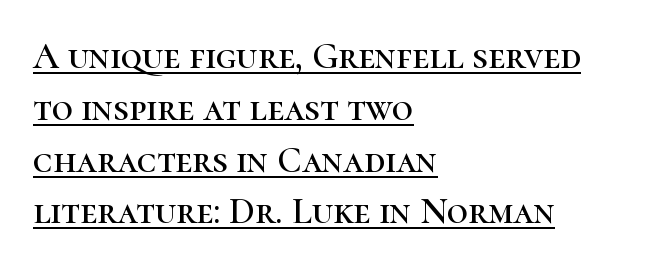
The image shows 37 px serif type, upright; set left-aligned, normal line spacing (1.4x), normal letter spacing, underlined; high stroke contrast and a medium x-height.
